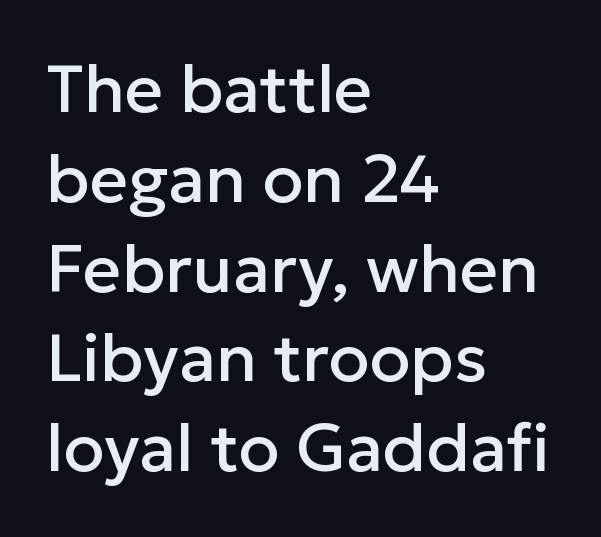
The image shows 67 px sans-serif type, upright; set left-aligned, normal line spacing (1.34x), normal letter spacing, not underlined; low stroke contrast and a medium x-height.
